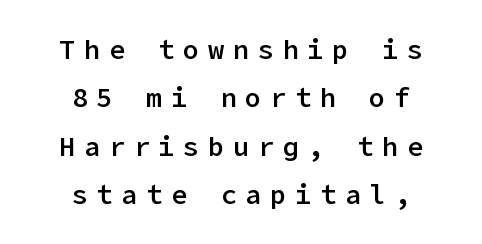
The image shows 27 px text type, upright; set centered, line spacing 1.79x, unusually wide letter spacing (+0.32 em), not underlined.
